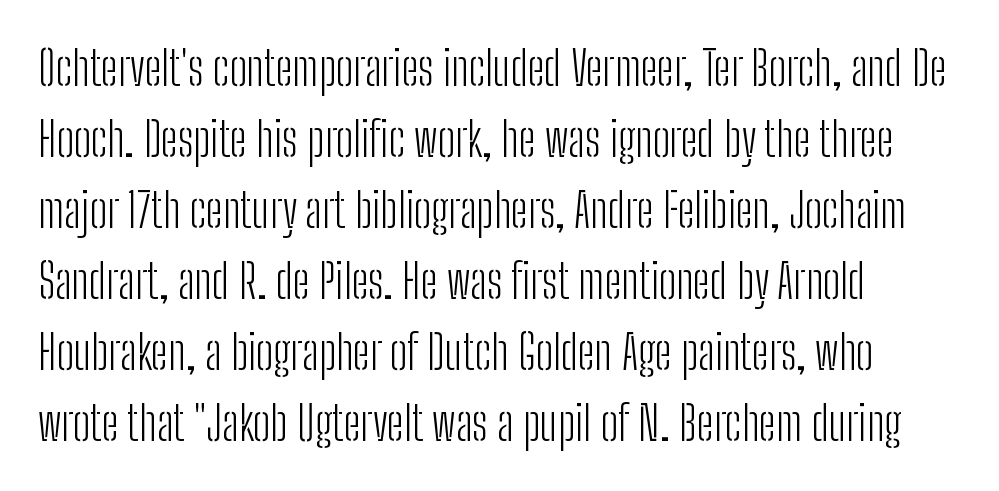
The image shows 48 px light, condensed sans-serif type, upright; set left-aligned, normal line spacing (1.48x), normal letter spacing, not underlined; low stroke contrast and a medium x-height.
